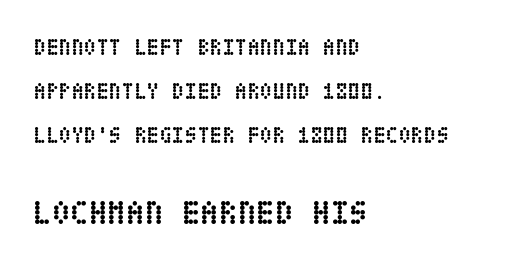
The image shows 34 px semibold, condensed type, upright; set left-aligned, loose line spacing (1.91x), normal letter spacing, not underlined; the second (bottom) block is 1.48x larger; low stroke contrast and a large x-height.
